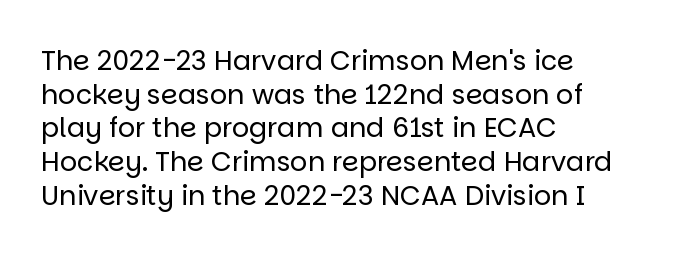
The image shows 27 px text type, upright; set left-aligned, normal line spacing (1.25x), normal letter spacing, not underlined.
